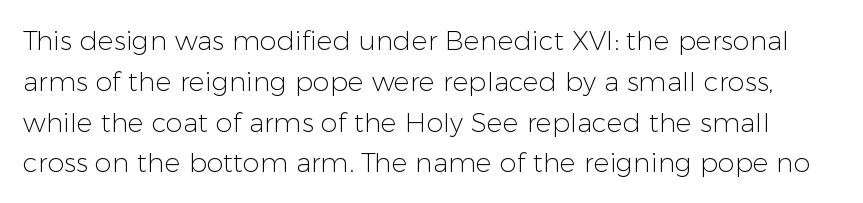
Q: Is the text bold? A: No.
Q: Is the text italic (slanted)? A: No, it is upright.
Q: Is the text underlined? A: No.
Q: Is the spacing between letters normal or unusually wide? A: Normal.
Q: Is the spacing between lines tight, normal or loose? A: Normal.
